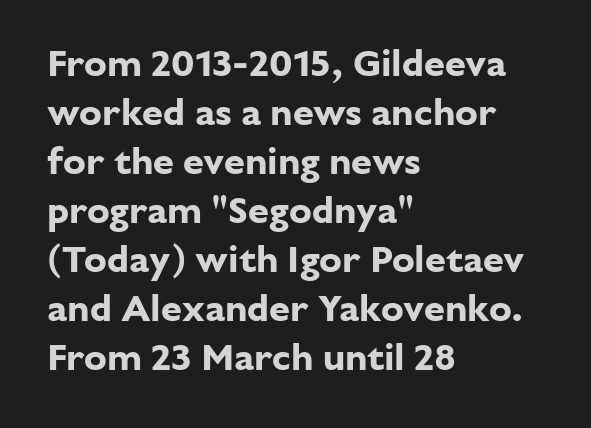
Q: Is the text bold? A: Yes.
Q: Is the text italic (slanted)? A: No, it is upright.
Q: Is the typeface a serif or a sans-serif typeface? A: Sans-serif.
Q: Is the text underlined? A: No.
Q: How is the paragraph aligned? A: Left-aligned.
Q: Is the spacing between letters normal or unusually wide? A: Normal.
Q: Is the spacing between lines tight, normal or loose? A: Normal.
Q: Width (condensed, normal, or wide)? A: Normal.
Q: Stroke contrast? A: Low.
Q: x-height? A: Medium.
Q: Monospaced? A: No.
